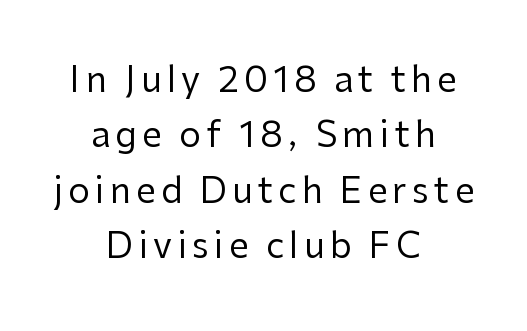
{"serif": "no", "italic": "no", "bold": "no", "weight": "regular", "width": "normal", "stroke_contrast": "low", "x_height": "medium", "monospaced": "no", "underline": "no", "align": "center", "line_spacing": "normal", "line_spacing_ratio": 1.58, "glyph_px": 35}
